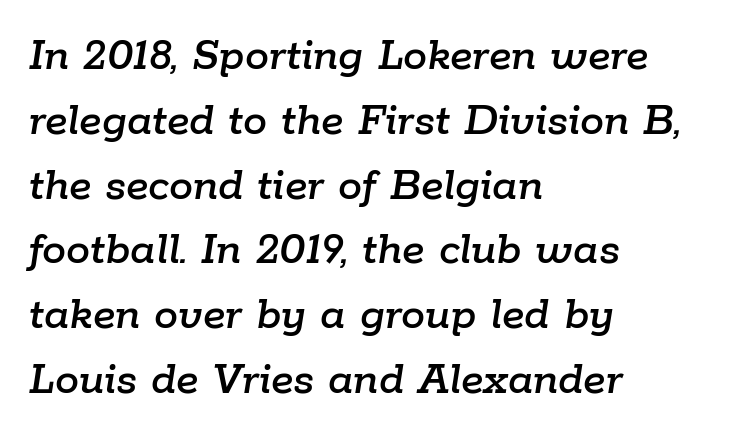
{"italic": "yes", "lean": "right", "slant_degrees": 9, "width": "normal", "stroke_contrast": "low", "x_height": "medium", "monospaced": "no", "underline": "no", "align": "left", "line_spacing": "normal", "line_spacing_ratio": 1.35, "letter_spacing": "normal", "letter_spacing_em": 0.0, "glyph_px": 48}
